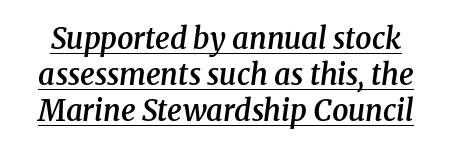
{"serif": "yes", "italic": "yes", "lean": "right", "slant_degrees": 8, "bold": "semi", "weight": "semibold", "width": "normal", "stroke_contrast": "medium", "x_height": "medium", "monospaced": "no", "underline": "yes", "line_spacing_ratio": 1.24, "letter_spacing": "normal", "letter_spacing_em": 0.0, "glyph_px": 29}
